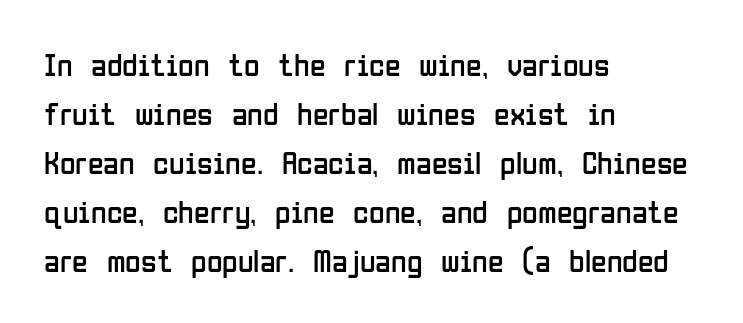
The image shows 32 px regular-weight, condensed sans-serif type, upright; set left-aligned, normal line spacing (1.53x), normal letter spacing, not underlined; low stroke contrast and a medium x-height.
